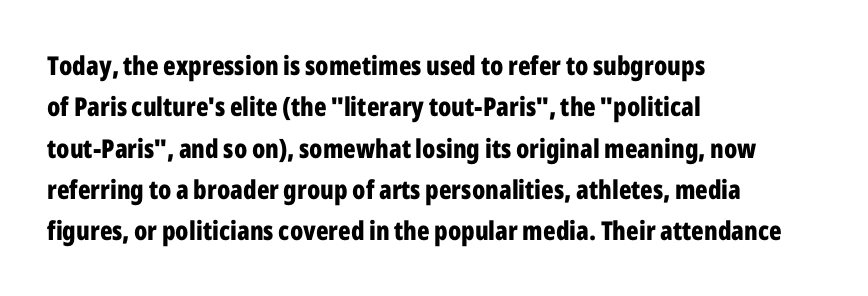
The image shows 26 px bold type, upright; set left-aligned, normal line spacing (1.59x), normal letter spacing, not underlined.
